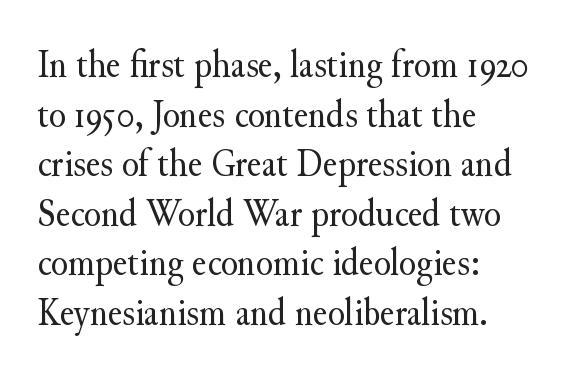
Q: Is the text bold? A: No.
Q: Is the text italic (slanted)? A: No, it is upright.
Q: Is the typeface a serif or a sans-serif typeface? A: Serif.
Q: Is the text underlined? A: No.
Q: How is the paragraph aligned? A: Left-aligned.
Q: Is the spacing between letters normal or unusually wide? A: Normal.
Q: Is the spacing between lines tight, normal or loose? A: Normal.
Q: Width (condensed, normal, or wide)? A: Normal.
Q: Stroke contrast? A: Medium.
Q: x-height? A: Small.
Q: Monospaced? A: No.
